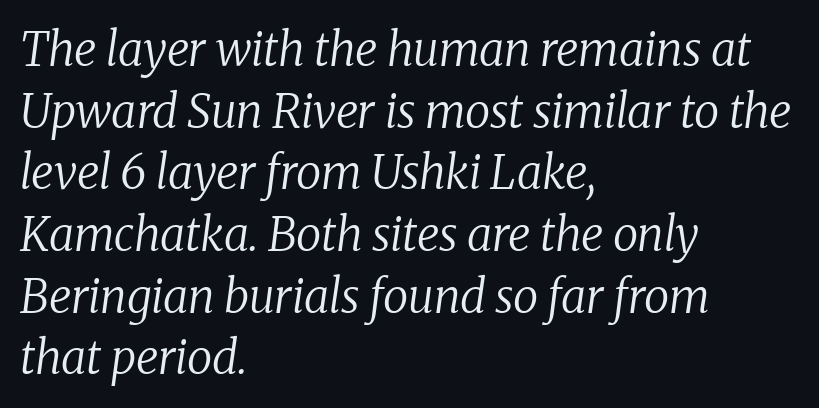
{"serif": "yes", "italic": "yes", "lean": "right", "slant_degrees": 8, "bold": "no", "weight": "regular", "width": "normal", "stroke_contrast": "low", "x_height": "medium", "monospaced": "no", "underline": "no", "align": "left", "line_spacing": "normal", "line_spacing_ratio": 1.34, "letter_spacing": "normal", "letter_spacing_em": 0.0, "glyph_px": 46}
